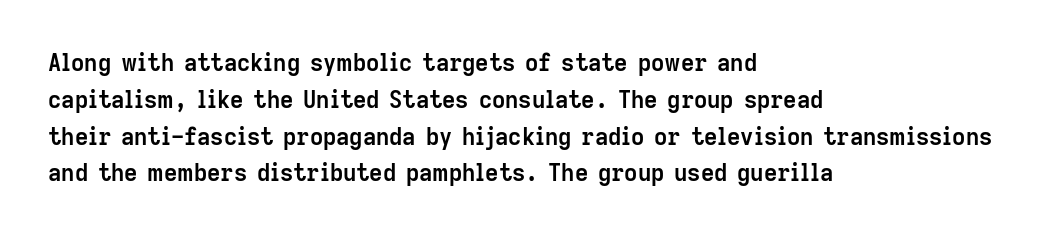
{"italic": "no", "bold": "yes", "underline": "no", "align": "left", "line_spacing": "normal", "line_spacing_ratio": 1.6, "letter_spacing": "normal", "letter_spacing_em": 0.0, "glyph_px": 23}
